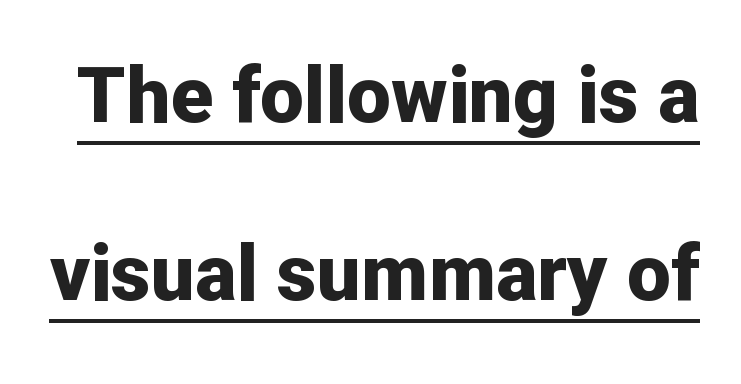
{"serif": "no", "italic": "no", "bold": "yes", "weight": "bold", "width": "normal", "stroke_contrast": "low", "x_height": "medium", "monospaced": "no", "underline": "yes", "line_spacing": "loose", "line_spacing_ratio": 2.28, "letter_spacing": "normal", "letter_spacing_em": 0.0, "glyph_px": 78}
